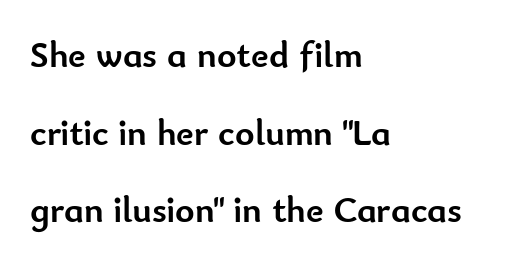
{"serif": "no", "italic": "no", "bold": "yes", "weight": "semibold", "width": "normal", "stroke_contrast": "low", "x_height": "small", "monospaced": "no", "underline": "no", "align": "left", "line_spacing": "loose", "line_spacing_ratio": 2.1, "letter_spacing": "normal", "letter_spacing_em": 0.0, "glyph_px": 37}
